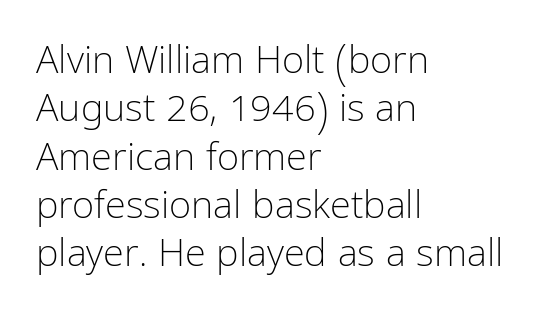
{"serif": "no", "italic": "no", "bold": "no", "weight": "light", "width": "condensed", "stroke_contrast": "low", "x_height": "medium", "monospaced": "no", "underline": "no", "align": "left", "line_spacing": "normal", "line_spacing_ratio": 1.27, "letter_spacing": "normal", "letter_spacing_em": 0.0, "glyph_px": 38}
